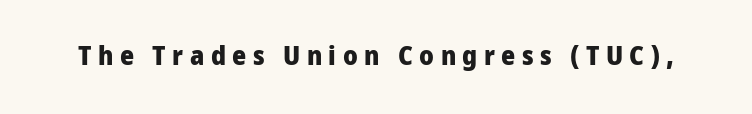
Q: Is the text bold? A: Yes.
Q: Is the text italic (slanted)? A: No, it is upright.
Q: Is the text underlined? A: No.
Q: Is the spacing between letters normal or unusually wide? A: Unusually wide.
